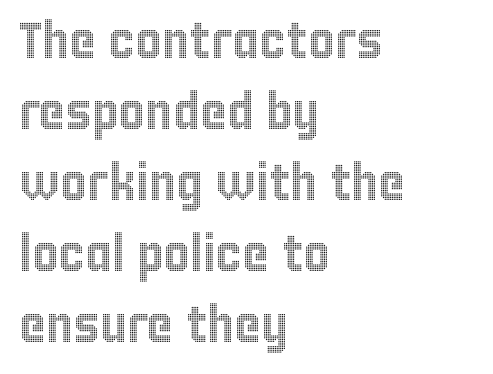
Q: Is the text italic (slanted)? A: No, it is upright.
Q: Is the text underlined? A: No.
Q: How is the paragraph aligned? A: Left-aligned.
Q: Is the spacing between letters normal or unusually wide? A: Normal.
Q: Is the spacing between lines tight, normal or loose? A: Normal.
Q: Width (condensed, normal, or wide)? A: Condensed.
Q: x-height? A: Large.
Q: Monospaced? A: No.
